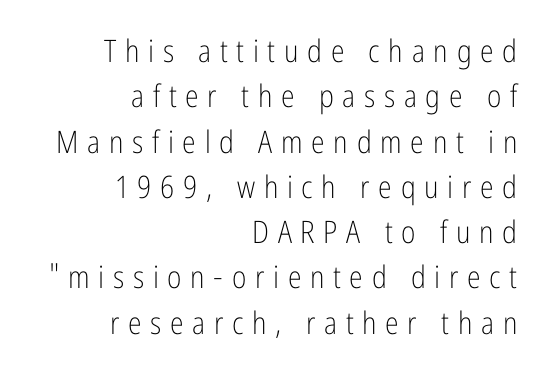
Q: Is the text bold? A: No.
Q: Is the text italic (slanted)? A: No, it is upright.
Q: Is the typeface a serif or a sans-serif typeface? A: Sans-serif.
Q: Is the text underlined? A: No.
Q: How is the paragraph aligned? A: Right-aligned.
Q: Is the spacing between letters normal or unusually wide? A: Unusually wide.
Q: Is the spacing between lines tight, normal or loose? A: Normal.
Q: Width (condensed, normal, or wide)? A: Condensed.
Q: Stroke contrast? A: Low.
Q: x-height? A: Medium.
Q: Monospaced? A: No.
